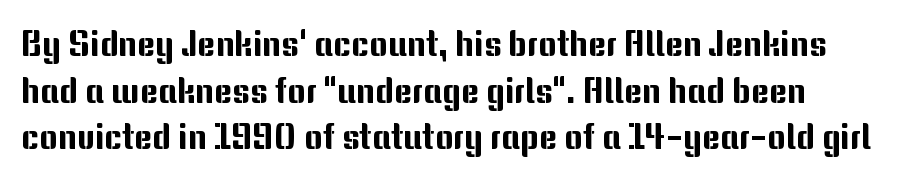
{"serif": "no", "italic": "no", "width": "normal", "stroke_contrast": "medium", "x_height": "medium", "monospaced": "no", "underline": "no", "line_spacing": "normal", "line_spacing_ratio": 1.33, "letter_spacing": "normal", "letter_spacing_em": 0.0, "glyph_px": 35}
